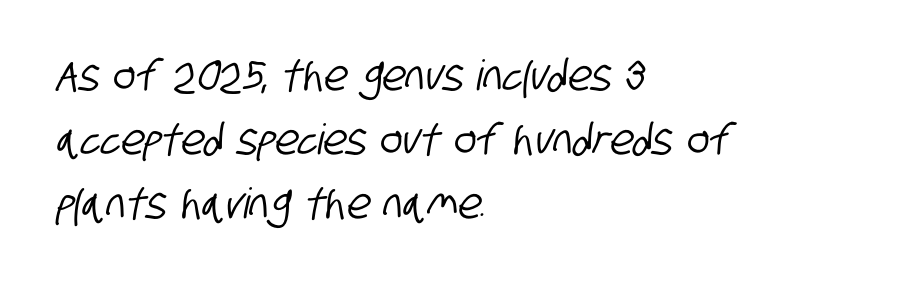
{"serif": "no", "width": "condensed", "stroke_contrast": "low", "x_height": "large", "monospaced": "no", "underline": "no", "align": "left", "line_spacing": "normal", "line_spacing_ratio": 1.52, "letter_spacing": "normal", "letter_spacing_em": 0.0, "glyph_px": 42}
